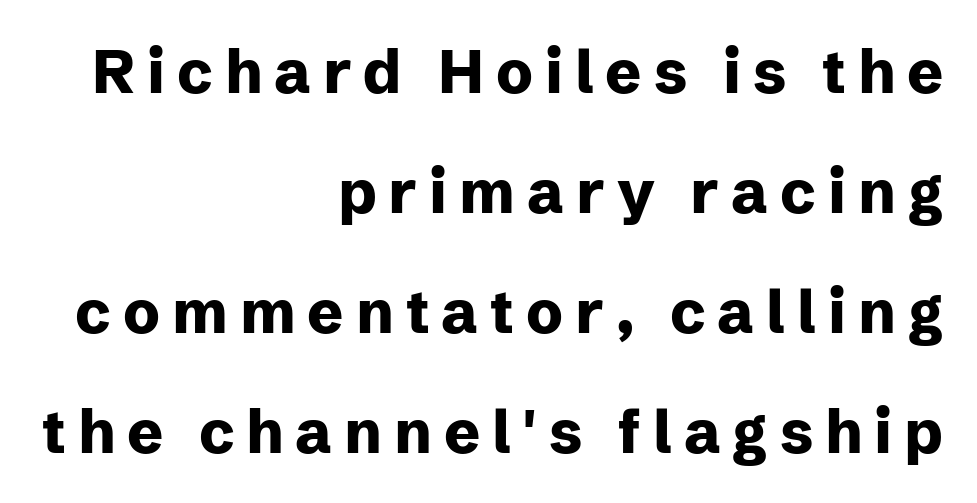
The image shows 60 px heavy sans-serif type, upright; set right-aligned, loose line spacing (2.0x), unusually wide letter spacing (+0.2 em), not underlined; low stroke contrast and a medium x-height.
